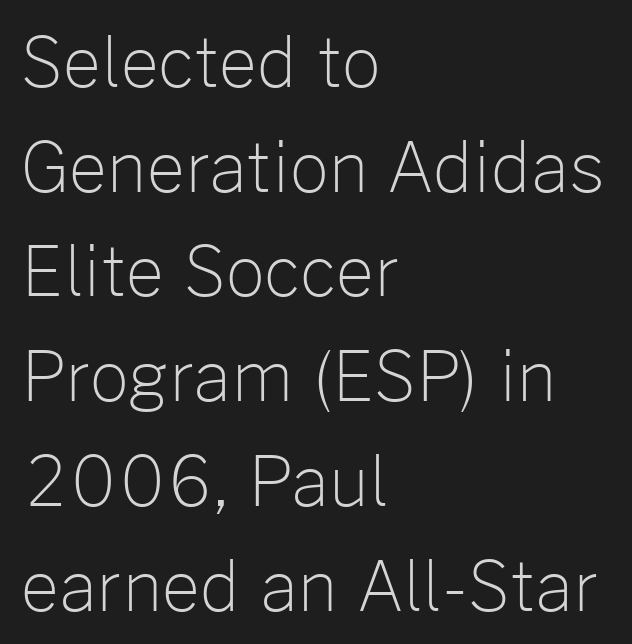
The letterforms sit at book weight or below. The lettering stays uniformly vertical, giving the passage a roman look. Which margin do the lines hug? The left one — the right edge is uneven. Note the varied advance widths — an 'i' is clearly narrower than an 'm'. Serif or sans? Sans — the stroke terminals are bare.
